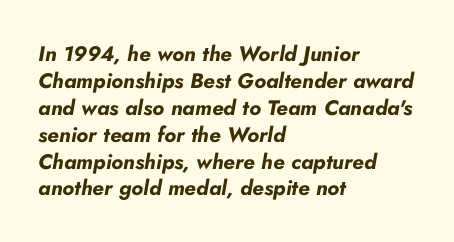
The image shows 21 px bold type, italic (leaning right); set left-aligned, normal line spacing (1.28x), normal letter spacing, not underlined.
